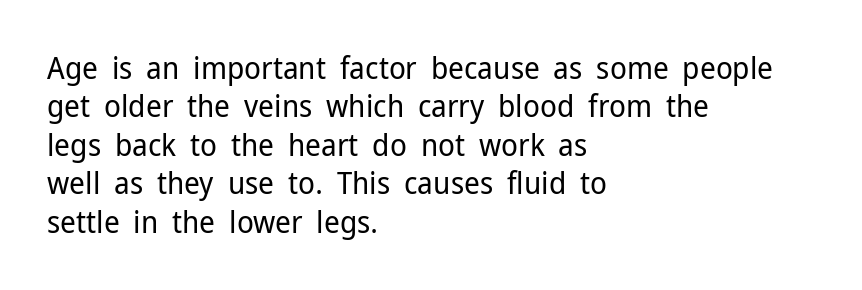
Q: Is the text bold? A: No.
Q: Is the text italic (slanted)? A: No, it is upright.
Q: Is the typeface a serif or a sans-serif typeface? A: Sans-serif.
Q: Is the text underlined? A: No.
Q: How is the paragraph aligned? A: Left-aligned.
Q: Is the spacing between letters normal or unusually wide? A: Normal.
Q: Width (condensed, normal, or wide)? A: Normal.
Q: Stroke contrast? A: Low.
Q: x-height? A: Medium.
Q: Monospaced? A: No.
